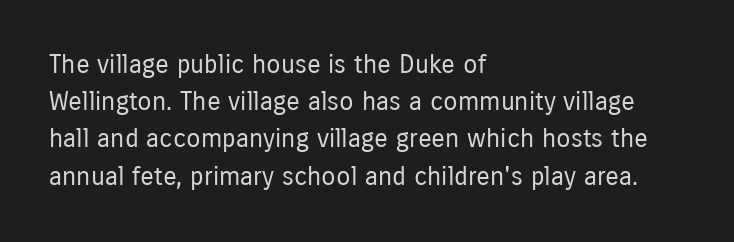
Q: Is the text bold? A: No.
Q: Is the text italic (slanted)? A: No, it is upright.
Q: Is the text underlined? A: No.
Q: How is the paragraph aligned? A: Left-aligned.
Q: Is the spacing between letters normal or unusually wide? A: Normal.
Q: Is the spacing between lines tight, normal or loose? A: Normal.
